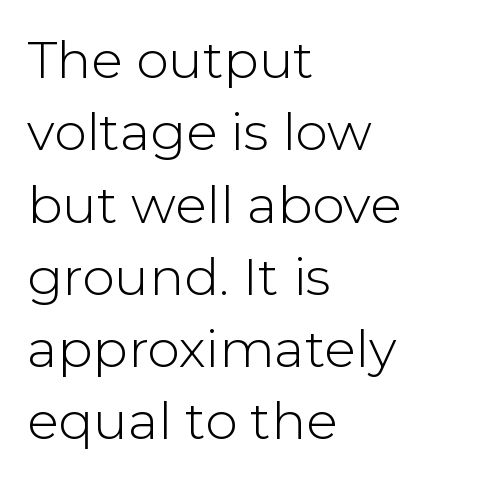
Q: Is the text bold? A: No.
Q: Is the text italic (slanted)? A: No, it is upright.
Q: Is the typeface a serif or a sans-serif typeface? A: Sans-serif.
Q: Is the text underlined? A: No.
Q: How is the paragraph aligned? A: Left-aligned.
Q: Is the spacing between letters normal or unusually wide? A: Normal.
Q: Is the spacing between lines tight, normal or loose? A: Normal.
Q: Width (condensed, normal, or wide)? A: Normal.
Q: Stroke contrast? A: Low.
Q: x-height? A: Medium.
Q: Monospaced? A: No.
